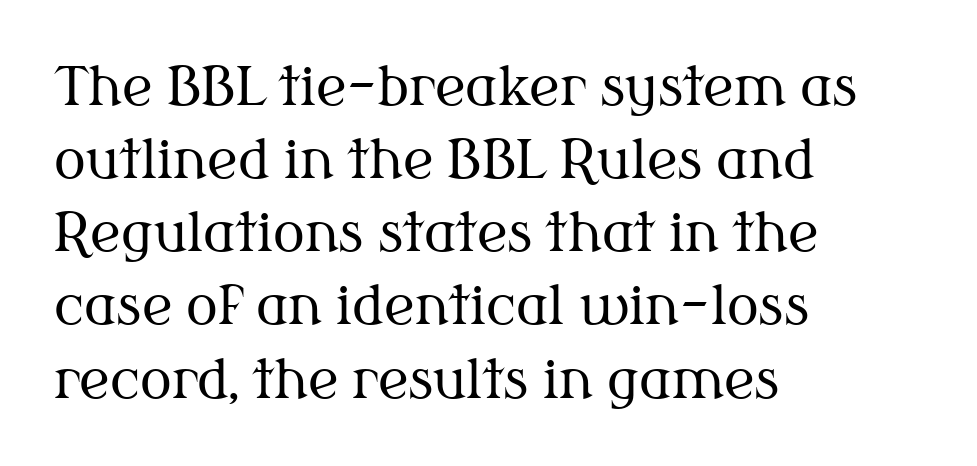
{"serif": "yes", "italic": "no", "bold": "no", "weight": "regular", "width": "normal", "stroke_contrast": "medium", "x_height": "medium", "monospaced": "no", "underline": "no", "align": "left", "line_spacing": "normal", "line_spacing_ratio": 1.38, "letter_spacing": "normal", "letter_spacing_em": 0.0, "glyph_px": 53}
